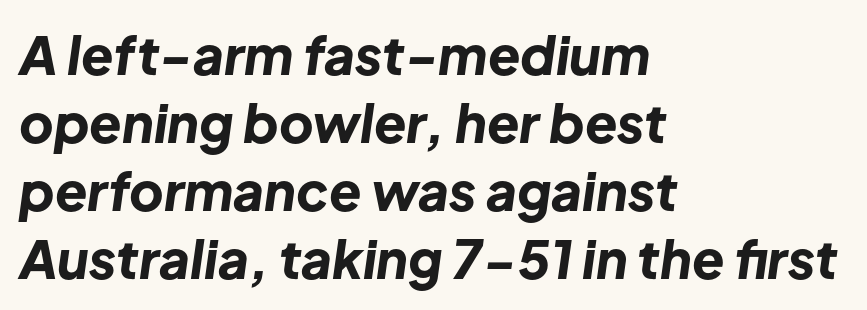
The image shows 53 px bold type, italic (leaning right); set left-aligned, normal line spacing (1.28x), normal letter spacing, not underlined; low stroke contrast and a medium x-height.
